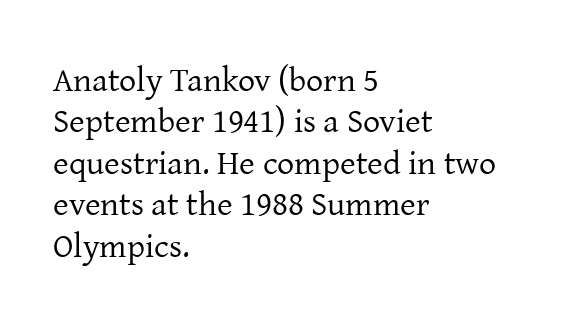
Q: Is the text bold? A: No.
Q: Is the text italic (slanted)? A: No, it is upright.
Q: Is the typeface a serif or a sans-serif typeface? A: Serif.
Q: Is the text underlined? A: No.
Q: How is the paragraph aligned? A: Left-aligned.
Q: Is the spacing between letters normal or unusually wide? A: Normal.
Q: Width (condensed, normal, or wide)? A: Normal.
Q: Stroke contrast? A: Low.
Q: x-height? A: Medium.
Q: Monospaced? A: No.
